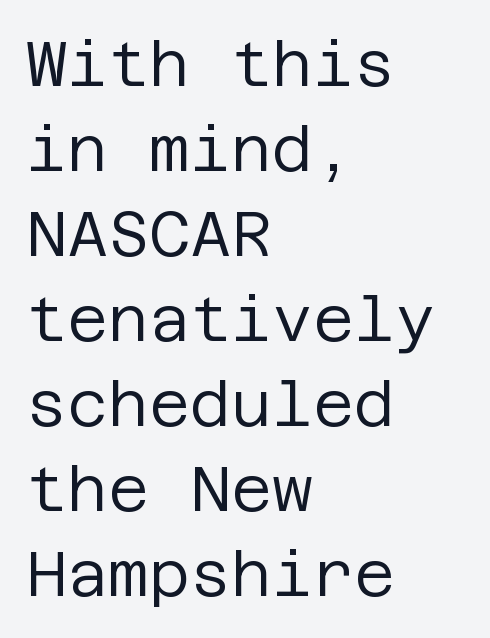
{"serif": "no", "italic": "no", "bold": "no", "weight": "regular", "width": "normal", "stroke_contrast": "low", "x_height": "large", "underline": "no", "align": "left", "line_spacing": "normal", "line_spacing_ratio": 1.35, "letter_spacing": "normal", "letter_spacing_em": 0.0, "glyph_px": 63}
